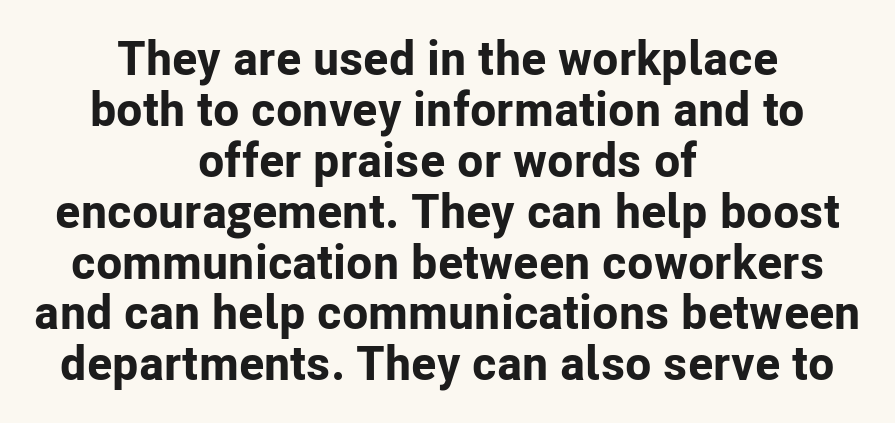
Q: Is the text bold? A: Yes.
Q: Is the text italic (slanted)? A: No, it is upright.
Q: Is the typeface a serif or a sans-serif typeface? A: Sans-serif.
Q: Is the text underlined? A: No.
Q: How is the paragraph aligned? A: Centered.
Q: Is the spacing between letters normal or unusually wide? A: Normal.
Q: Is the spacing between lines tight, normal or loose? A: Tight.
Q: Width (condensed, normal, or wide)? A: Normal.
Q: Stroke contrast? A: Low.
Q: x-height? A: Medium.
Q: Monospaced? A: No.
